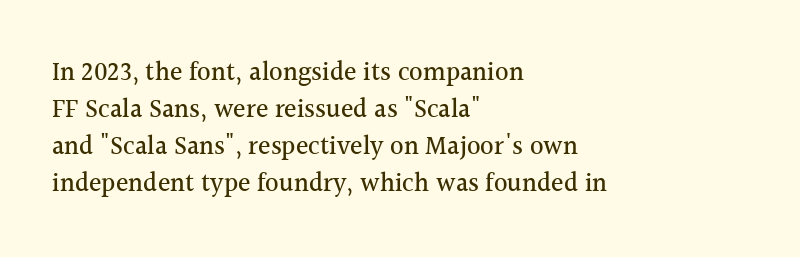
Q: Is the text italic (slanted)? A: No, it is upright.
Q: Is the text underlined? A: No.
Q: How is the paragraph aligned? A: Left-aligned.
Q: Is the spacing between letters normal or unusually wide? A: Normal.
Q: Is the spacing between lines tight, normal or loose? A: Normal.
